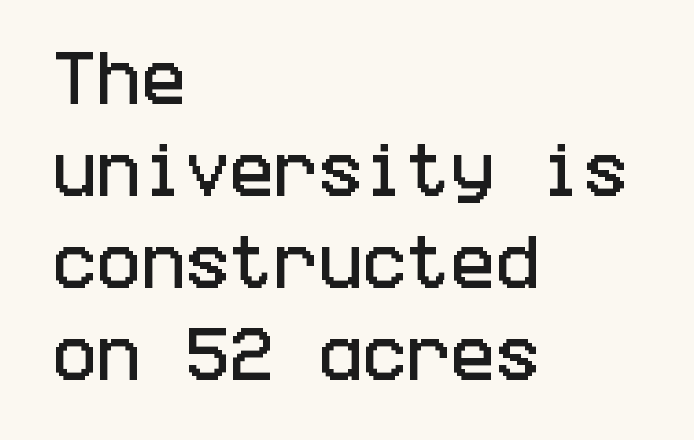
The image shows 59 px condensed sans-serif type, upright; set left-aligned, normal line spacing (1.56x), normal letter spacing, not underlined; low stroke contrast and a large x-height.
